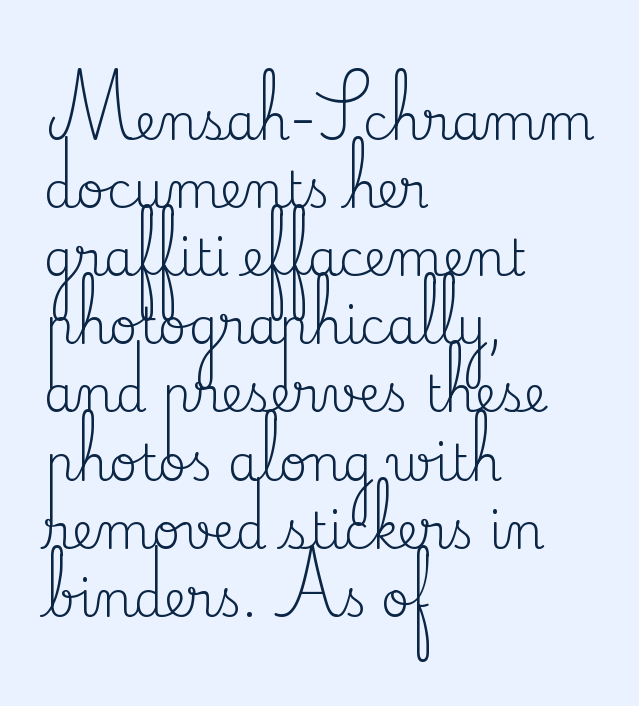
The image shows 49 px regular-weight serif type, upright; set left-aligned, normal line spacing (1.39x), normal letter spacing, not underlined; medium stroke contrast and a small x-height.
